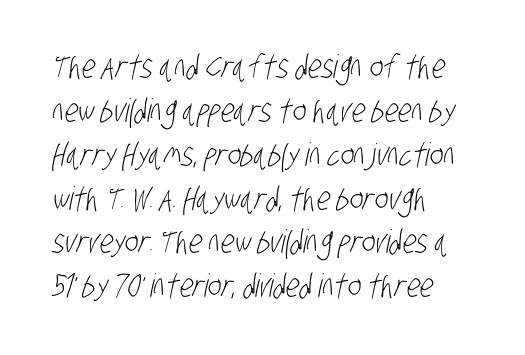
Q: Is the text bold? A: No.
Q: Is the typeface a serif or a sans-serif typeface? A: Sans-serif.
Q: Is the text underlined? A: No.
Q: How is the paragraph aligned? A: Left-aligned.
Q: Is the spacing between letters normal or unusually wide? A: Normal.
Q: Is the spacing between lines tight, normal or loose? A: Normal.
Q: Width (condensed, normal, or wide)? A: Condensed.
Q: Stroke contrast? A: Low.
Q: x-height? A: Large.
Q: Monospaced? A: No.
